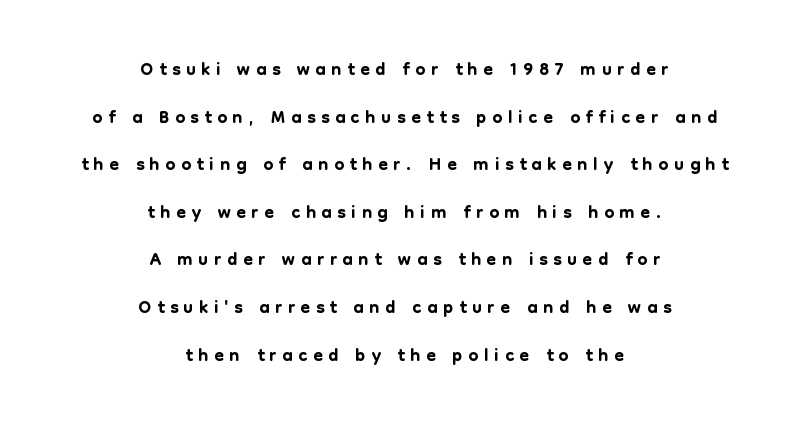
Q: Is the text italic (slanted)? A: No, it is upright.
Q: Is the typeface a serif or a sans-serif typeface? A: Sans-serif.
Q: Is the text underlined? A: No.
Q: How is the paragraph aligned? A: Centered.
Q: Is the spacing between letters normal or unusually wide? A: Unusually wide.
Q: Is the spacing between lines tight, normal or loose? A: Normal.
Q: Width (condensed, normal, or wide)? A: Normal.
Q: Stroke contrast? A: Low.
Q: x-height? A: Medium.
Q: Monospaced? A: No.
